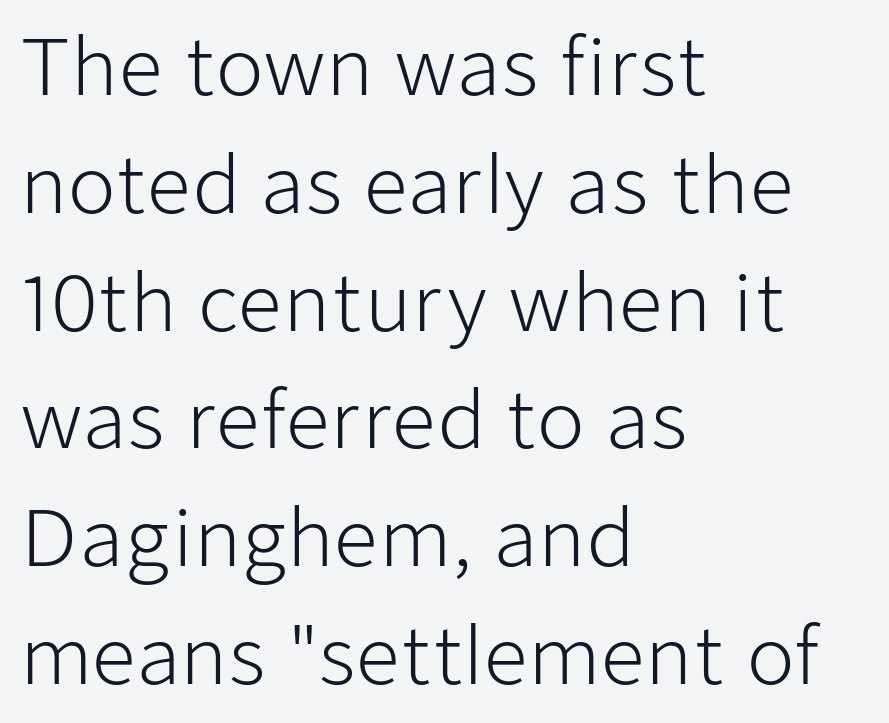
Q: Is the text bold? A: No.
Q: Is the text italic (slanted)? A: No, it is upright.
Q: Is the typeface a serif or a sans-serif typeface? A: Sans-serif.
Q: Is the text underlined? A: No.
Q: How is the paragraph aligned? A: Left-aligned.
Q: Is the spacing between letters normal or unusually wide? A: Normal.
Q: Is the spacing between lines tight, normal or loose? A: Normal.
Q: Width (condensed, normal, or wide)? A: Normal.
Q: Stroke contrast? A: Low.
Q: x-height? A: Medium.
Q: Monospaced? A: No.
